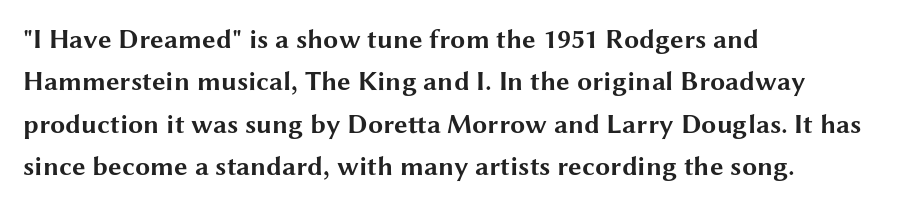
The axis of the letterforms is exactly vertical. The passage is arranged the way most books set body copy — flush left. Beneath every word, the page is bare. Summary of weight: heavy, a full bold. In terms of leading, this rendering sits right in the middle.
